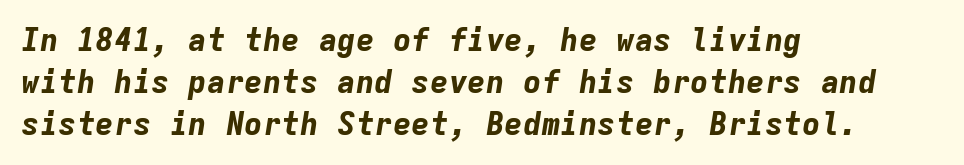
Q: Is the text bold? A: Yes.
Q: Is the text italic (slanted)? A: Yes, it leans right by about 9 degrees.
Q: Is the text underlined? A: No.
Q: How is the paragraph aligned? A: Left-aligned.
Q: Is the spacing between letters normal or unusually wide? A: Normal.
Q: Is the spacing between lines tight, normal or loose? A: Normal.
Q: Width (condensed, normal, or wide)? A: Normal.
Q: Stroke contrast? A: Low.
Q: x-height? A: Medium.
Q: Monospaced? A: Yes.
